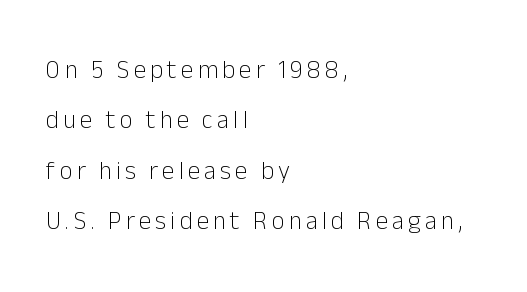
Q: Is the text bold? A: No.
Q: Is the text italic (slanted)? A: No, it is upright.
Q: Is the text underlined? A: No.
Q: How is the paragraph aligned? A: Left-aligned.
Q: Is the spacing between lines tight, normal or loose? A: Loose.
